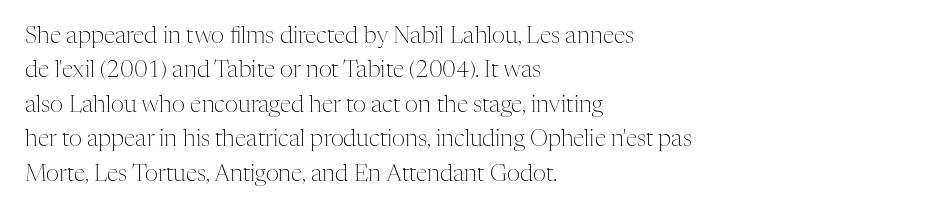
Q: Is the text bold? A: No.
Q: Is the text italic (slanted)? A: No, it is upright.
Q: Is the text underlined? A: No.
Q: How is the paragraph aligned? A: Left-aligned.
Q: Is the spacing between letters normal or unusually wide? A: Normal.
Q: Is the spacing between lines tight, normal or loose? A: Normal.
